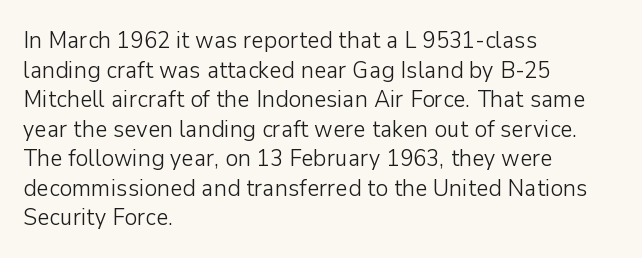
Words appear dense and cohesive because spacing is normal. Stem width sits at or under what a default text font uses. Honestly, there is no underline to notice here at all. The lettering stays uniformly vertical, giving the passage a roman look.
